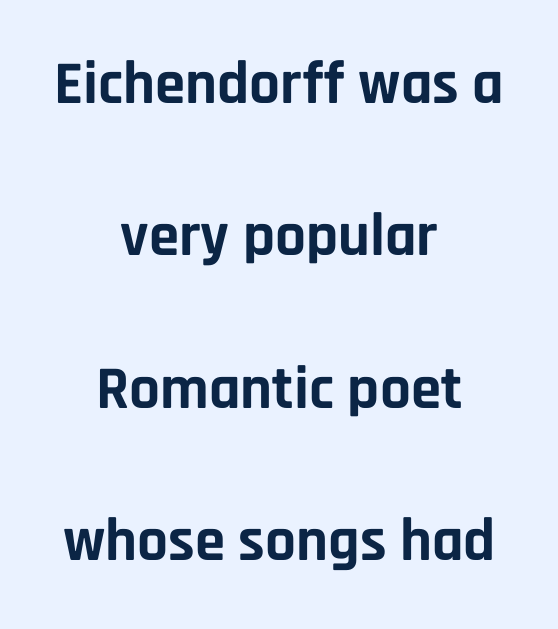
The image shows 61 px bold sans-serif type, upright; set centered, loose line spacing (2.5x), normal letter spacing, not underlined; low stroke contrast and a large x-height.
